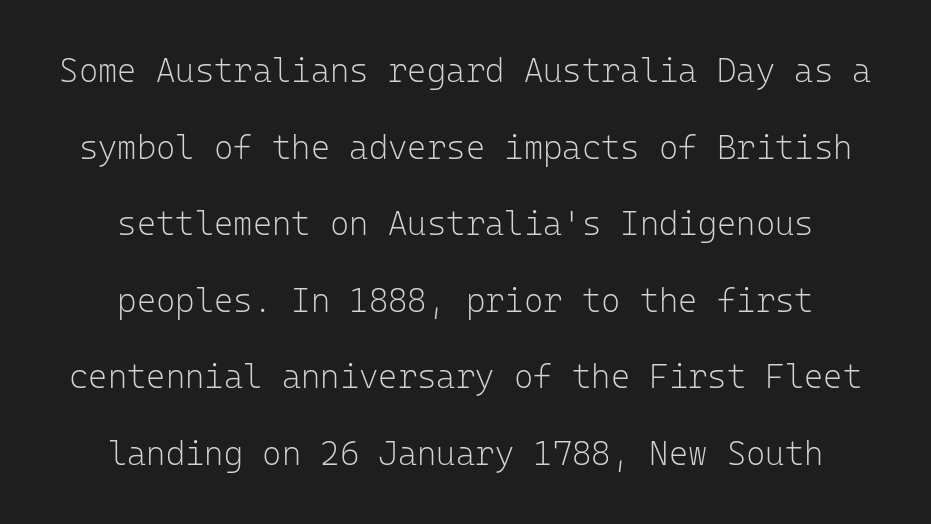
{"serif": "no", "italic": "no", "bold": "no", "weight": "light", "width": "normal", "stroke_contrast": "low", "x_height": "medium", "monospaced": "yes", "underline": "no", "align": "center", "line_spacing": "loose", "line_spacing_ratio": 2.32, "letter_spacing": "normal", "letter_spacing_em": 0.0, "glyph_px": 33}
